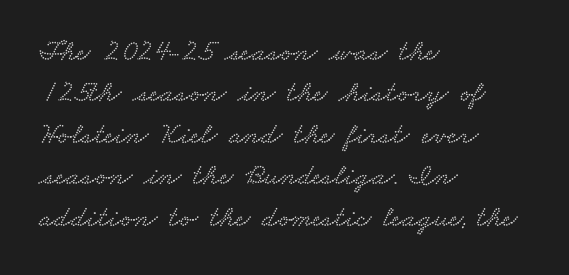
{"serif": "yes", "width": "wide", "stroke_contrast": "low", "x_height": "small", "monospaced": "no", "underline": "no", "align": "left", "line_spacing": "normal", "line_spacing_ratio": 1.38, "letter_spacing": "normal", "letter_spacing_em": 0.0, "glyph_px": 30}
